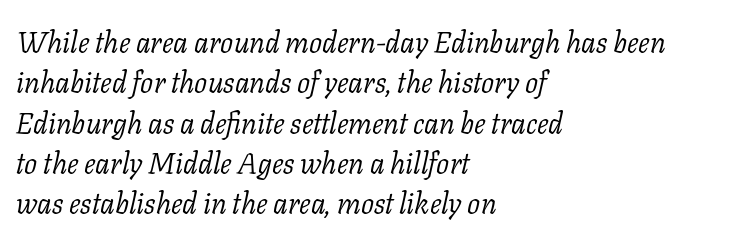
{"serif": "yes", "italic": "yes", "lean": "right", "slant_degrees": 11, "bold": "no", "weight": "light", "width": "normal", "stroke_contrast": "low", "x_height": "medium", "monospaced": "no", "underline": "no", "align": "left", "line_spacing": "normal", "line_spacing_ratio": 1.39, "letter_spacing": "normal", "letter_spacing_em": 0.0, "glyph_px": 29}
